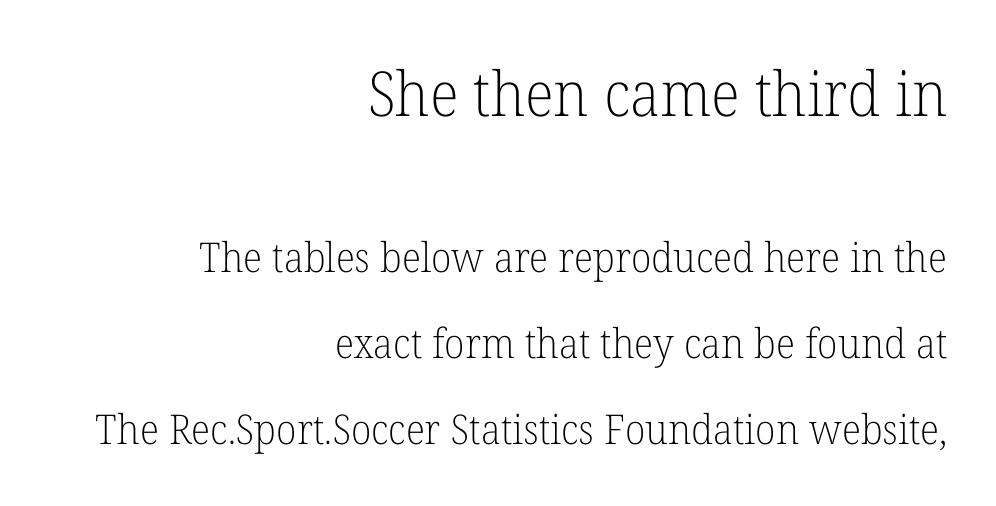
Each letter keeps its own natural width here, so spacing adapts to shape. On a weight scale, this lands at 450 or below. The typesetter chose a ragged-left arrangement here. The letters carry serifs — small finishing strokes at the ends of their stems.
